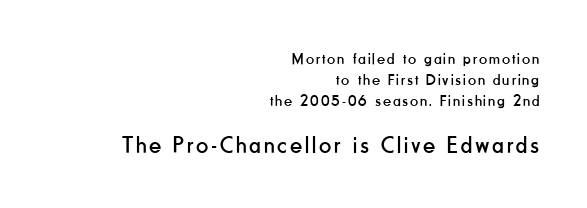
{"italic": "no", "bold": "no", "underline": "no", "align": "right", "line_spacing": "normal", "line_spacing_ratio": 1.31, "larger_block": "second", "size_ratio": 1.5, "glyph_px": 24}
